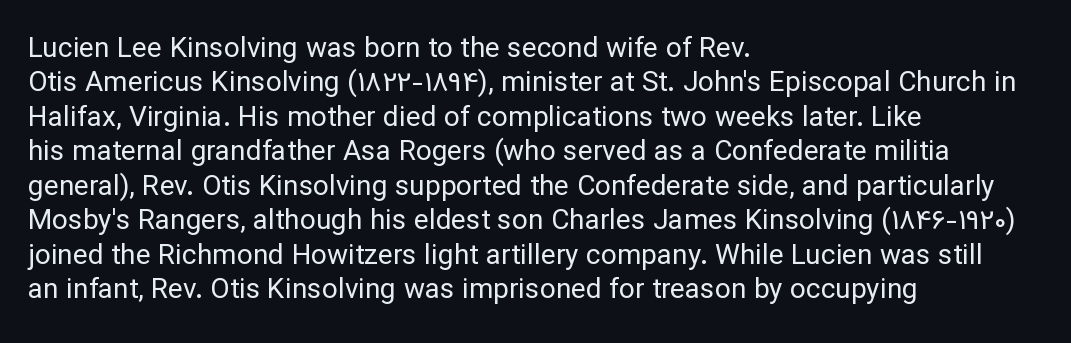
Q: Is the text bold? A: No.
Q: Is the text italic (slanted)? A: No, it is upright.
Q: Is the typeface a serif or a sans-serif typeface? A: Sans-serif.
Q: Is the text underlined? A: No.
Q: How is the paragraph aligned? A: Left-aligned.
Q: Is the spacing between letters normal or unusually wide? A: Normal.
Q: Width (condensed, normal, or wide)? A: Normal.
Q: Stroke contrast? A: Low.
Q: x-height? A: Medium.
Q: Monospaced? A: No.
